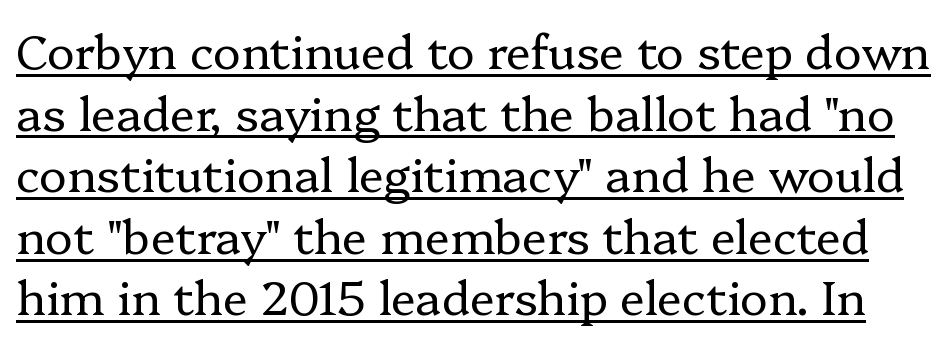
Each letter keeps its own natural width here, so spacing adapts to shape. Unbolded letterforms with no extra heft. The type sits square on the baseline with zero lean. These characters rest on top of a visible drawn line.
